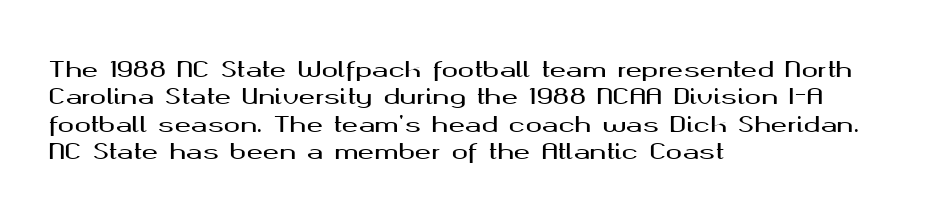
{"italic": "no", "underline": "no", "align": "left", "line_spacing": "normal", "line_spacing_ratio": 1.25, "letter_spacing": "normal", "letter_spacing_em": 0.0, "glyph_px": 22}
